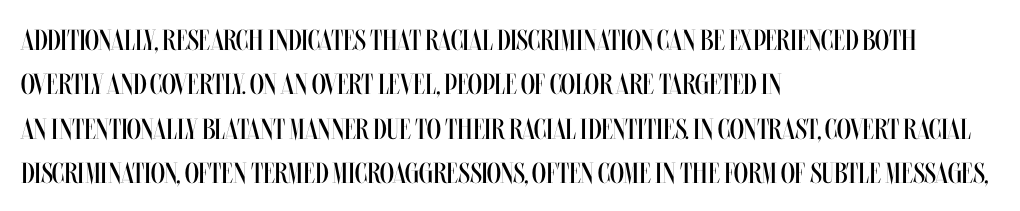
{"italic": "no", "bold": "no", "weight": "regular", "width": "condensed", "stroke_contrast": "medium", "x_height": "large", "monospaced": "no", "underline": "no", "align": "left", "line_spacing": "normal", "line_spacing_ratio": 1.53, "letter_spacing": "normal", "letter_spacing_em": 0.0, "glyph_px": 29}
